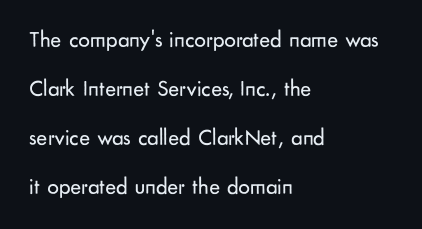
{"italic": "no", "bold": "no", "underline": "no", "align": "left", "line_spacing": "loose", "line_spacing_ratio": 2.13, "letter_spacing": "normal", "letter_spacing_em": 0.0, "glyph_px": 23}
